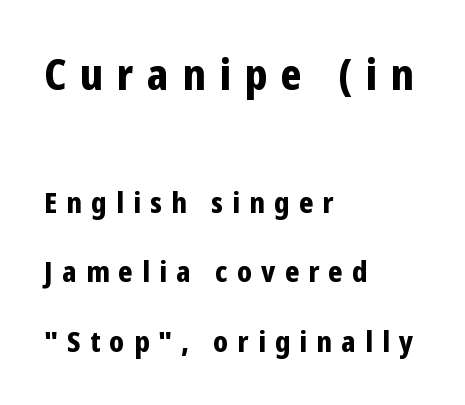
{"serif": "no", "italic": "no", "bold": "yes", "weight": "bold", "width": "condensed", "stroke_contrast": "low", "x_height": "medium", "monospaced": "no", "underline": "no", "align": "left", "line_spacing": "loose", "line_spacing_ratio": 2.4, "letter_spacing": "wide", "letter_spacing_em": 0.32, "larger_block": "first", "size_ratio": 1.48, "glyph_px": 43}
